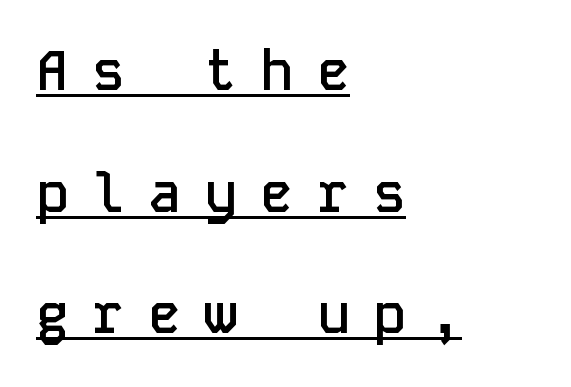
The image shows 55 px semibold sans-serif type, upright, monospaced; set left-aligned, loose line spacing (2.21x), unusually wide letter spacing (+0.42 em), underlined; low stroke contrast and a medium x-height.
